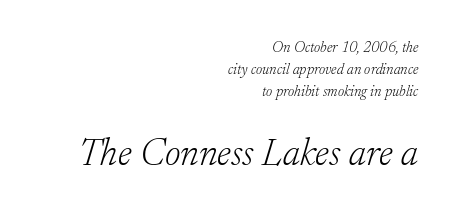
Q: Is the text bold? A: No.
Q: Is the text italic (slanted)? A: Yes, it leans right by about 17 degrees.
Q: Is the typeface a serif or a sans-serif typeface? A: Serif.
Q: Is the text underlined? A: No.
Q: How is the paragraph aligned? A: Right-aligned.
Q: Is the spacing between letters normal or unusually wide? A: Normal.
Q: Is the spacing between lines tight, normal or loose? A: Normal.
Q: Which block of text is set in a larger size, the first (top) or the second (bottom)? A: The second (bottom) one.
Q: Width (condensed, normal, or wide)? A: Normal.
Q: Stroke contrast? A: Low.
Q: x-height? A: Small.
Q: Monospaced? A: No.
